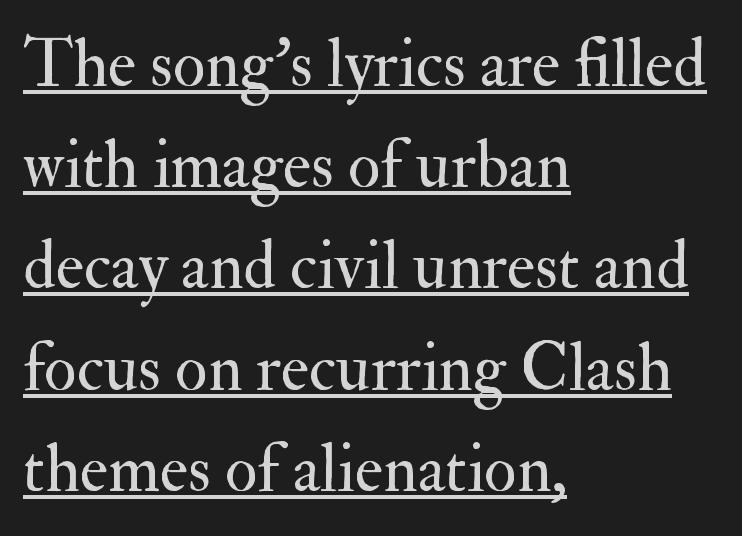
Spacing verdict: proportional, widths tailored to each character. Vertical spacing — default. Nothing heavy about these letters — not bold at all. The paragraph has a hard left edge and a soft right edge. The type sits square on the baseline with zero lean.
